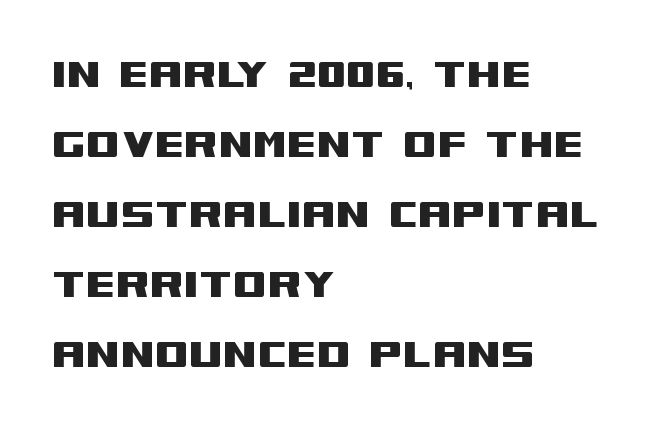
Q: Is the text italic (slanted)? A: No, it is upright.
Q: Is the typeface a serif or a sans-serif typeface? A: Sans-serif.
Q: Is the text underlined? A: No.
Q: How is the paragraph aligned? A: Left-aligned.
Q: Is the spacing between letters normal or unusually wide? A: Normal.
Q: Is the spacing between lines tight, normal or loose? A: Normal.
Q: Width (condensed, normal, or wide)? A: Wide.
Q: Stroke contrast? A: Medium.
Q: x-height? A: Large.
Q: Monospaced? A: No.
